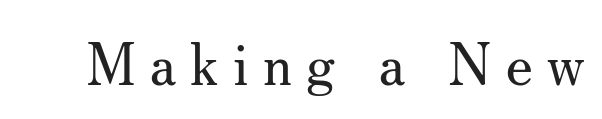
The image shows 58 px regular-weight serif type, upright; set unusually wide letter spacing (+0.23 em), not underlined; medium stroke contrast and a small x-height.
